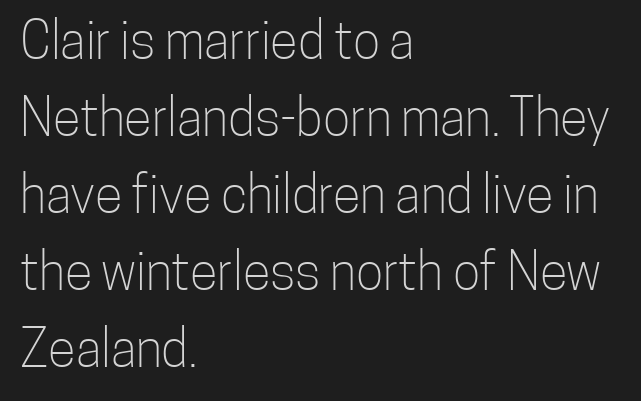
{"serif": "no", "italic": "no", "bold": "no", "weight": "light", "width": "condensed", "stroke_contrast": "low", "x_height": "medium", "monospaced": "no", "underline": "no", "align": "left", "line_spacing": "normal", "line_spacing_ratio": 1.51, "letter_spacing": "normal", "letter_spacing_em": 0.0, "glyph_px": 51}
